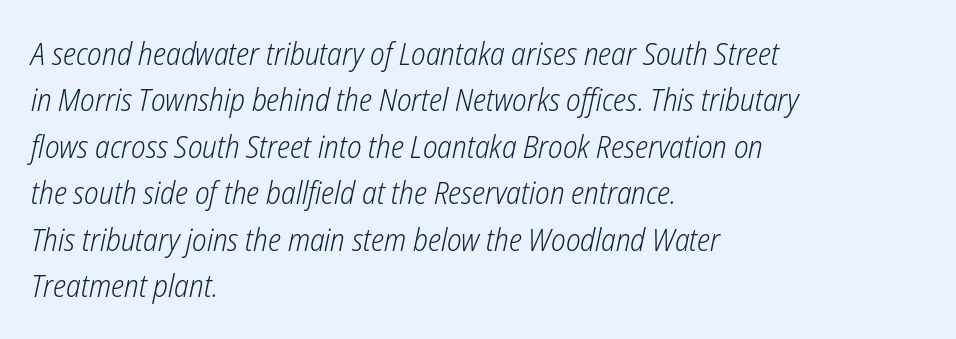
{"italic": "yes", "lean": "right", "slant_degrees": 12, "bold": "no", "weight": "light", "width": "condensed", "stroke_contrast": "low", "x_height": "medium", "monospaced": "no", "underline": "no", "align": "left", "line_spacing": "normal", "line_spacing_ratio": 1.5, "letter_spacing": "normal", "letter_spacing_em": 0.0, "glyph_px": 31}
